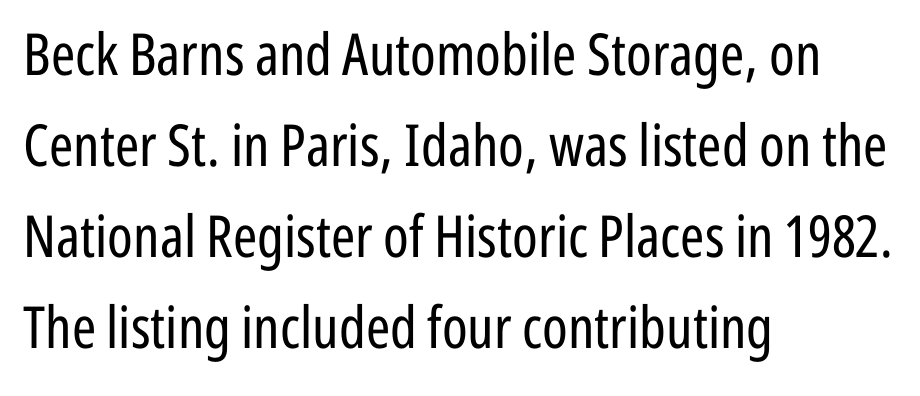
Short note: letters normally spaced. Summary of vertical rhythm: regular, with standard interline spacing. The strokes carry an ordinary text weight at most. Varying glyph widths throughout — classic text-font behaviour. Vertical strokes here are truly vertical. Check the space under the baseline: it is left empty.
